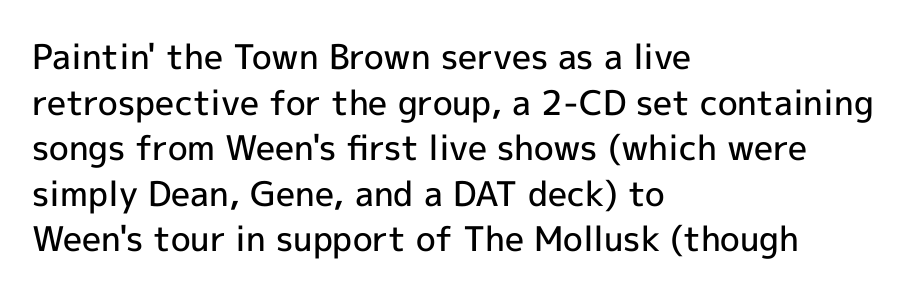
The image shows 34 px semibold sans-serif type, upright; set left-aligned, normal line spacing (1.34x), normal letter spacing, not underlined; a medium x-height.
